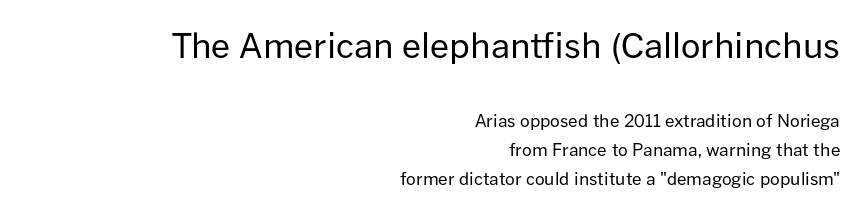
The image shows 34 px regular-weight sans-serif type, upright; set right-aligned, line spacing 1.71x, normal letter spacing, not underlined; the first (top) block is 2.0x larger; low stroke contrast and a medium x-height.
